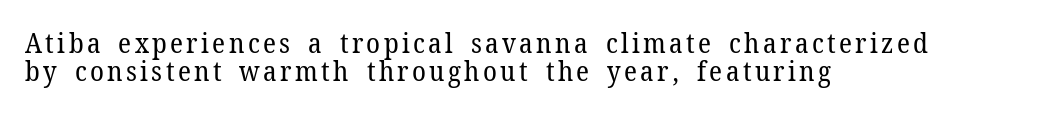
Q: Is the text bold? A: No.
Q: Is the text italic (slanted)? A: No, it is upright.
Q: Is the typeface a serif or a sans-serif typeface? A: Serif.
Q: Is the text underlined? A: No.
Q: How is the paragraph aligned? A: Left-aligned.
Q: Is the spacing between lines tight, normal or loose? A: Tight.
Q: Width (condensed, normal, or wide)? A: Normal.
Q: Stroke contrast? A: Low.
Q: x-height? A: Medium.
Q: Monospaced? A: No.
